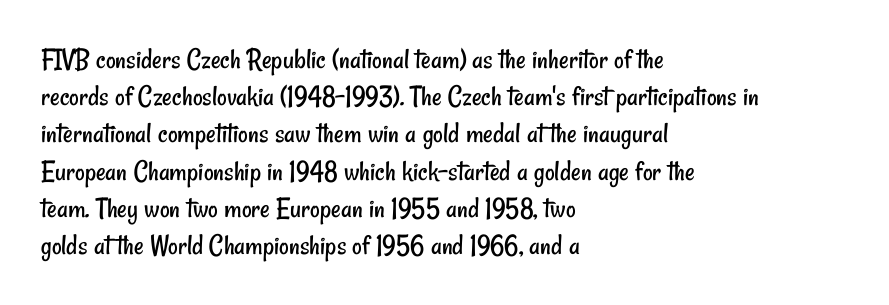
The image shows 30 px regular-weight, condensed sans-serif type; set left-aligned, line spacing 1.24x, normal letter spacing, not underlined; low stroke contrast and a small x-height.
